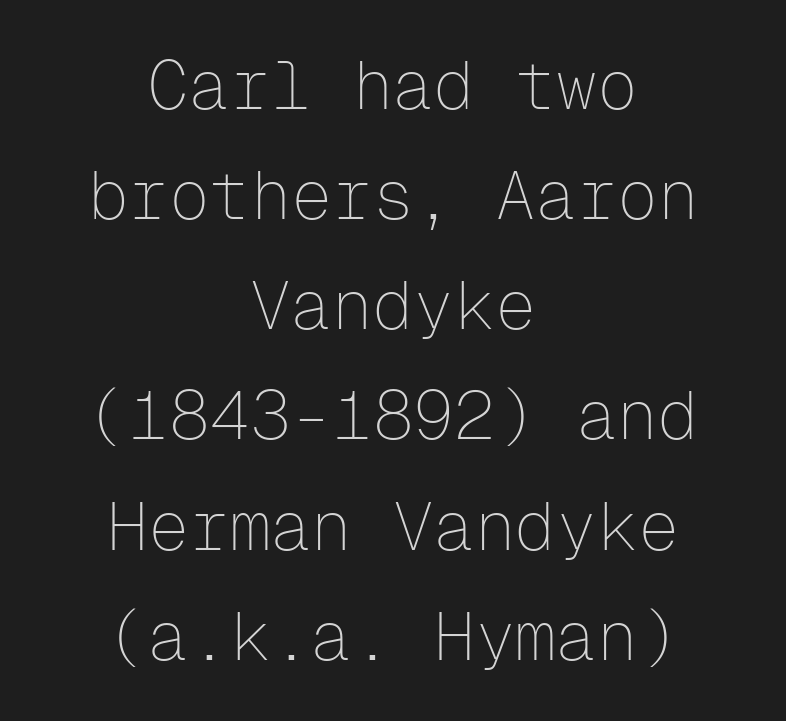
The image shows 68 px thin sans-serif type, upright, monospaced; set centered, normal line spacing (1.62x), normal letter spacing, not underlined; low stroke contrast and a medium x-height.
